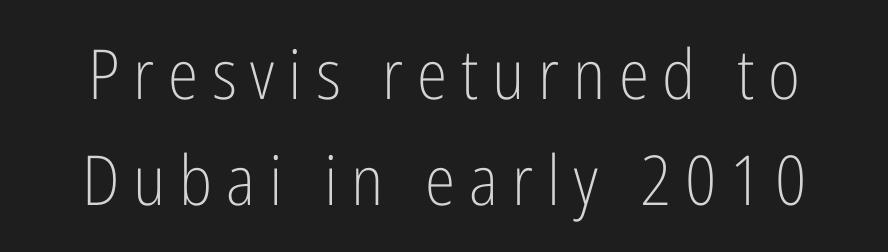
The image shows 69 px light, condensed sans-serif type, upright; set normal line spacing (1.54x), unusually wide letter spacing (+0.2 em), not underlined; low stroke contrast and a medium x-height.
